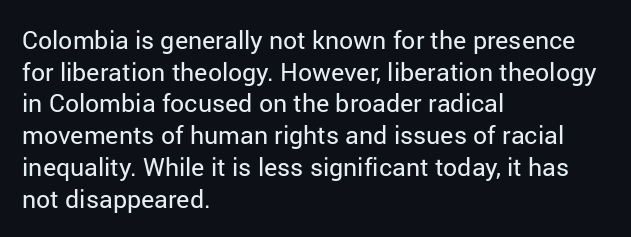
Q: Is the text bold? A: No.
Q: Is the text italic (slanted)? A: No, it is upright.
Q: Is the text underlined? A: No.
Q: How is the paragraph aligned? A: Left-aligned.
Q: Is the spacing between letters normal or unusually wide? A: Normal.
Q: Is the spacing between lines tight, normal or loose? A: Normal.
